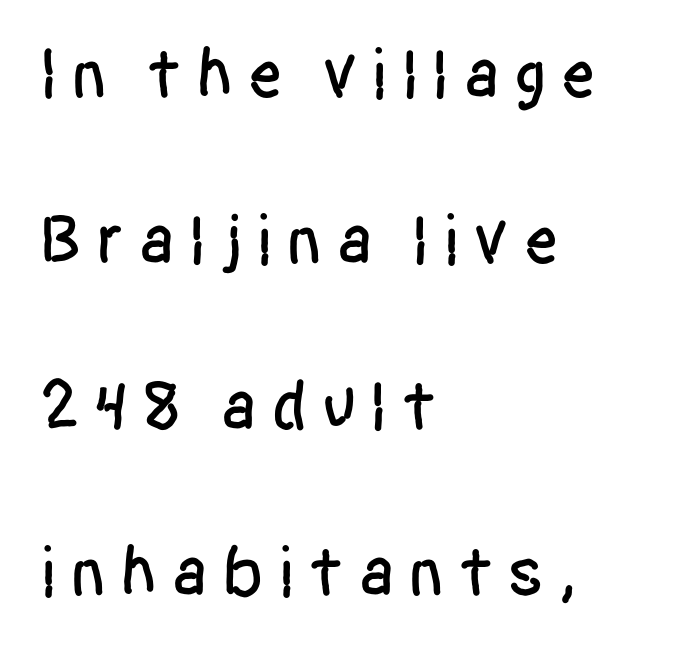
Letterform terminals end flat and unadorned throughout the passage. Check the space under the baseline: it is left empty. Posture: straight, roman, zero tilt. A student would call this left alignment; a typographer would say flush left, rag right. Leading is clearly above the norm, producing a sparse column. Note the varied advance widths — an 'i' is clearly narrower than an 'm'.
